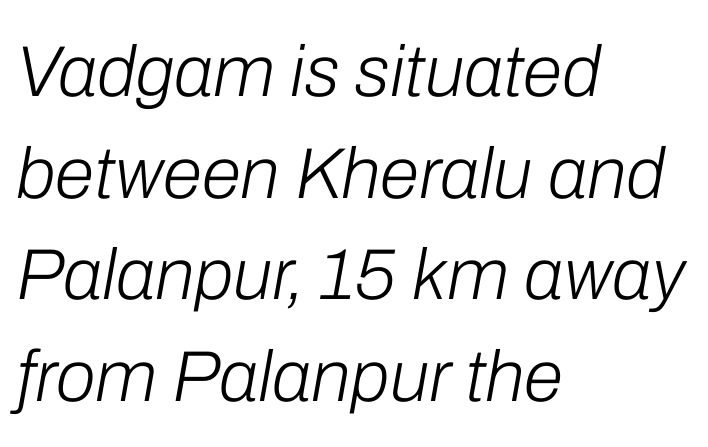
This reads as an unemphasized weight, regular at the heaviest. The axis of the letterforms is tilted away from vertical. The specimen omits any rule beneath the text block's lines. Spacing verdict: proportional, widths tailored to each character. Look at the tracking — it's just the regular setting, nothing added.
